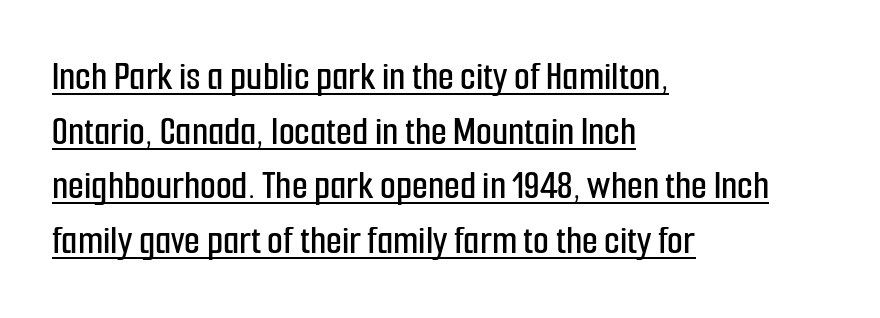
Grotesque or geometric, the face here clearly has no serifs. The setting favours the left margin, as ordinary paragraphs usually do. The letters advance in unequal steps, a hallmark of proportional type. The gaps between neighbouring characters are ordinary and unremarkable.
